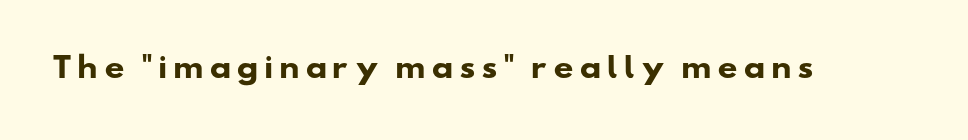
In terms of weight, the rendering is a true, heavy bold. Quick note: underline off. These lines are rendered in a variable-pitch font. Look at the bottom of the vertical strokes: they stop flat, with no serifs.
